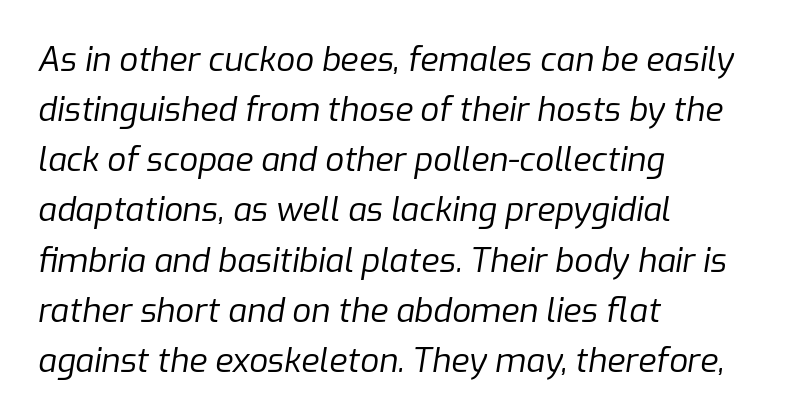
Q: Is the text bold? A: No.
Q: Is the text italic (slanted)? A: Yes, it leans right by about 9 degrees.
Q: Is the text underlined? A: No.
Q: How is the paragraph aligned? A: Left-aligned.
Q: Is the spacing between letters normal or unusually wide? A: Normal.
Q: Is the spacing between lines tight, normal or loose? A: Normal.
Q: Width (condensed, normal, or wide)? A: Normal.
Q: Stroke contrast? A: Low.
Q: x-height? A: Medium.
Q: Monospaced? A: No.
